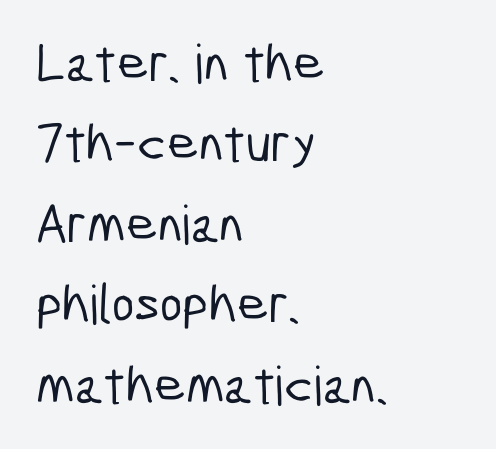
Here the designer chose a conventional face with non-uniform glyph widths. A clean baseline with only descenders dipping below it. Tracking value appears to be zero — textbook default spacing. The characters display no serif detailing; their extremities are plain. The lines in this sample share a left origin and differ only in where they stop.
